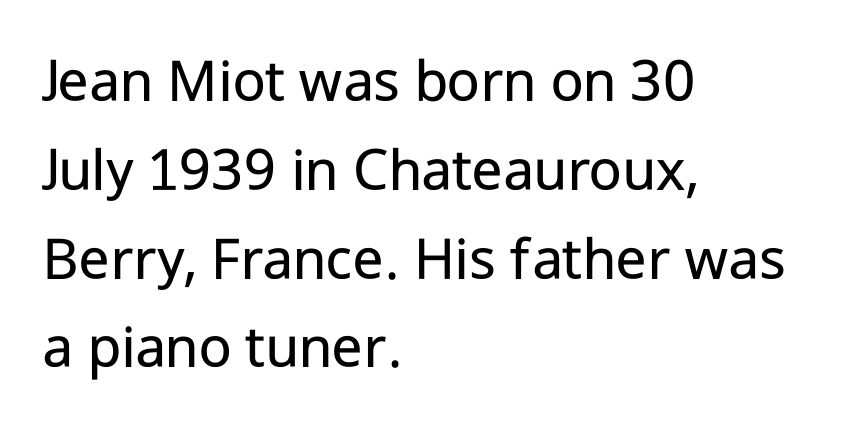
{"serif": "no", "italic": "no", "bold": "no", "weight": "regular", "width": "normal", "stroke_contrast": "low", "x_height": "medium", "monospaced": "no", "underline": "no", "align": "left", "line_spacing": "normal", "line_spacing_ratio": 1.41, "letter_spacing": "normal", "letter_spacing_em": 0.0, "glyph_px": 63}
